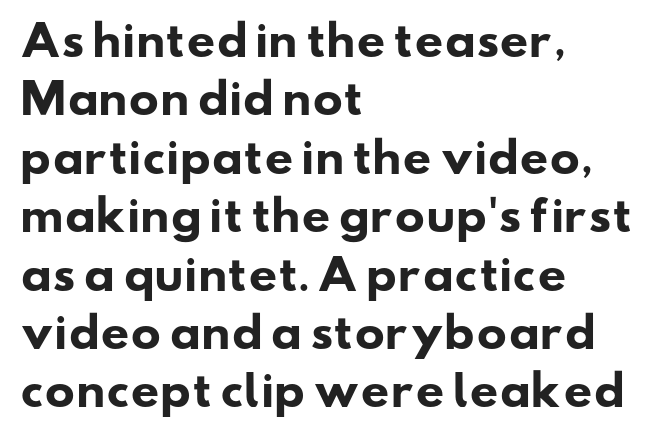
{"serif": "no", "bold": "yes", "weight": "heavy", "width": "wide", "stroke_contrast": "low", "x_height": "small", "monospaced": "no", "underline": "no", "align": "left", "line_spacing": "normal", "line_spacing_ratio": 1.46, "letter_spacing": "normal", "letter_spacing_em": 0.0, "glyph_px": 40}
